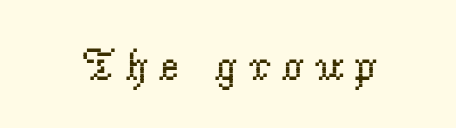
Q: Is the text bold? A: No.
Q: Is the text italic (slanted)? A: No, it is upright.
Q: Is the typeface a serif or a sans-serif typeface? A: Serif.
Q: Is the text underlined? A: No.
Q: Is the spacing between letters normal or unusually wide? A: Unusually wide.
Q: Width (condensed, normal, or wide)? A: Normal.
Q: Stroke contrast? A: Low.
Q: x-height? A: Small.
Q: Monospaced? A: No.
